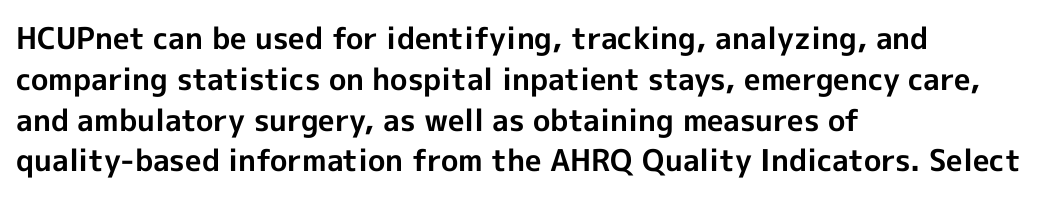
Check the space under the baseline: it is left empty. The horizontal fit of the characters is conventional and even. Plenty of ink on the page — the face is bold. Varying glyph widths throughout — classic text-font behaviour.
